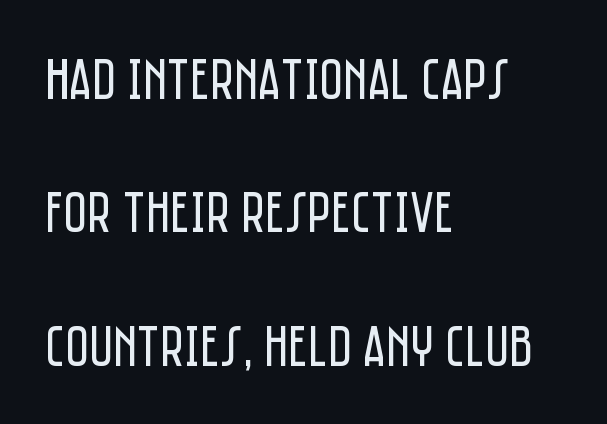
If you measured baseline to baseline, you'd find a long distance. The lines are quadded left. Quick note: underline off. Letters have the restrained weight of plain body copy at most. Is this a sans? Yes — the strokes have no serifs. Rendered with straight, roman letterforms.
